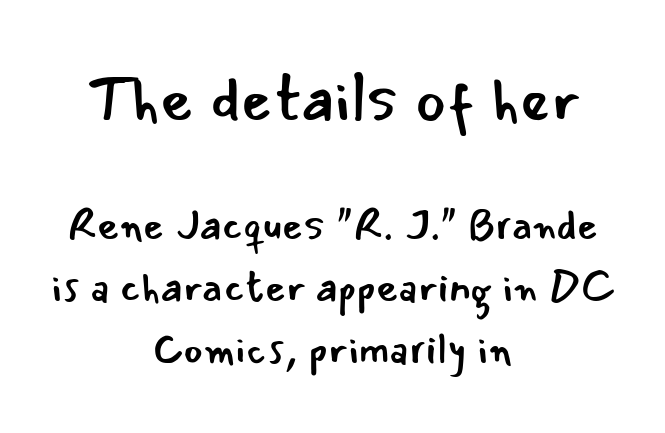
The image shows 64 px regular-weight sans-serif type, upright; set centered, normal line spacing (1.44x), normal letter spacing, not underlined; the first (top) block is 1.49x larger; low stroke contrast and a small x-height.
